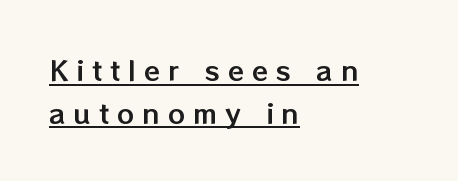
Q: Is the text italic (slanted)? A: No, it is upright.
Q: Is the text underlined? A: Yes.
Q: How is the paragraph aligned? A: Left-aligned.
Q: Is the spacing between letters normal or unusually wide? A: Unusually wide.
Q: Is the spacing between lines tight, normal or loose? A: Normal.
